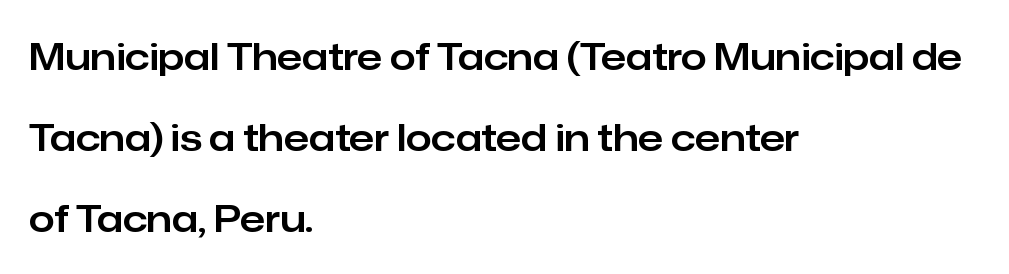
The image shows 37 px sans-serif type, upright; set left-aligned, loose line spacing (2.19x), normal letter spacing, not underlined; low stroke contrast and a medium x-height.
